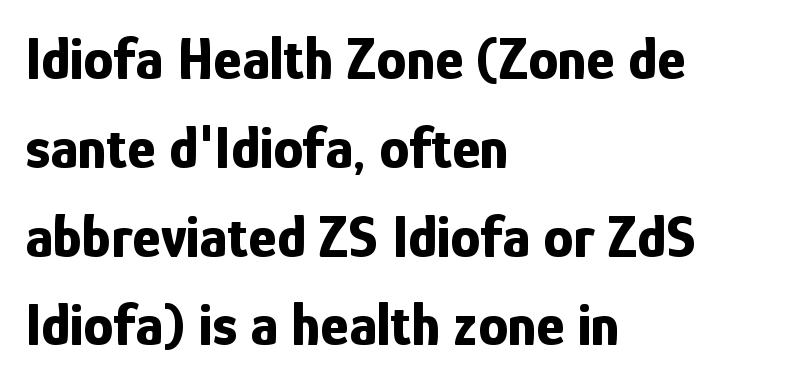
Note the varied advance widths — an 'i' is clearly narrower than an 'm'. In terms of leading, this rendering sits right in the middle. Set as a true bold cut, around the 700 mark. A clean baseline with only descenders dipping below it. The characters display no serif detailing; their extremities are plain.
